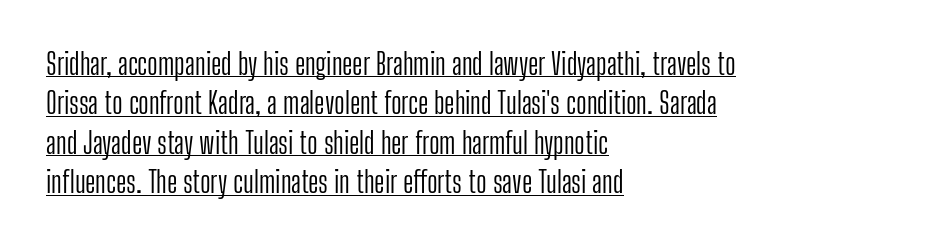
The image shows 29 px light, condensed sans-serif type, upright; set left-aligned, normal line spacing (1.36x), normal letter spacing, underlined; low stroke contrast and a medium x-height.
